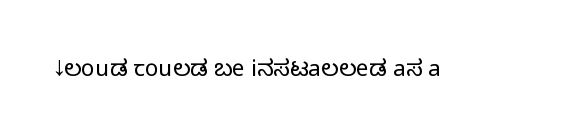
Q: Is the text bold? A: No.
Q: Is the text italic (slanted)? A: No, it is upright.
Q: Is the text underlined? A: No.
Q: Is the spacing between letters normal or unusually wide? A: Normal.
